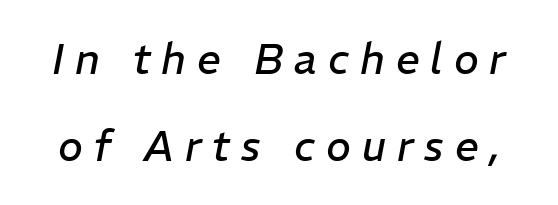
Q: Is the text bold? A: No.
Q: Is the text italic (slanted)? A: Yes, it leans right by about 11 degrees.
Q: Is the text underlined? A: No.
Q: Is the spacing between letters normal or unusually wide? A: Unusually wide.
Q: Is the spacing between lines tight, normal or loose? A: Loose.
Q: Width (condensed, normal, or wide)? A: Normal.
Q: Stroke contrast? A: Low.
Q: x-height? A: Medium.
Q: Monospaced? A: No.
